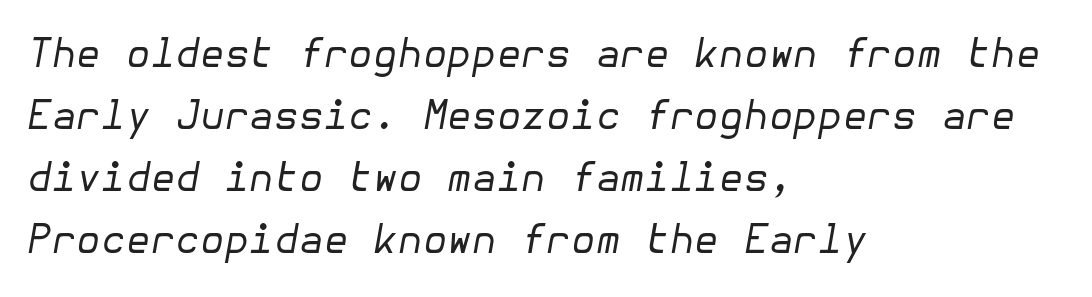
{"italic": "yes", "lean": "right", "slant_degrees": 10, "bold": "no", "weight": "regular", "width": "normal", "stroke_contrast": "low", "x_height": "medium", "underline": "no", "align": "left", "line_spacing": "normal", "line_spacing_ratio": 1.55, "letter_spacing": "normal", "letter_spacing_em": 0.0, "glyph_px": 40}
